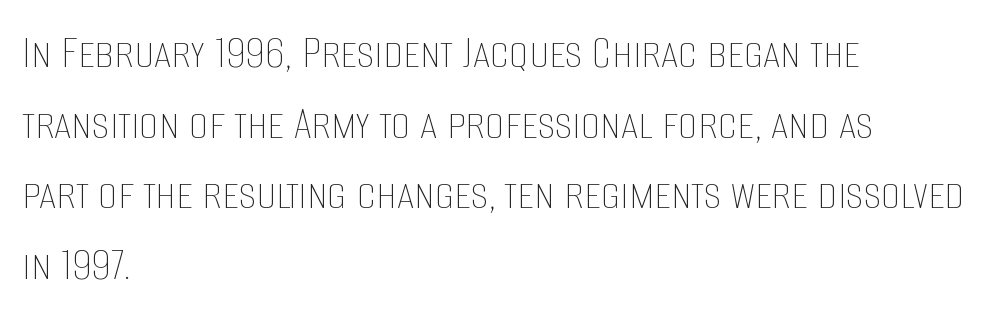
Interline gaps are of average width in this sample. The area under the type is left untouched. Here the glyphs are tracked normally, forming tight word shapes. This is not heavy type; no bold has been used. The ragged edge is on the right, which tells us the setting is flush left.
